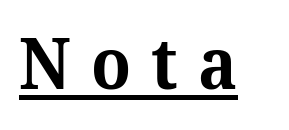
The image shows 70 px bold serif type, upright; set unusually wide letter spacing (+0.29 em), underlined; medium stroke contrast and a medium x-height.
